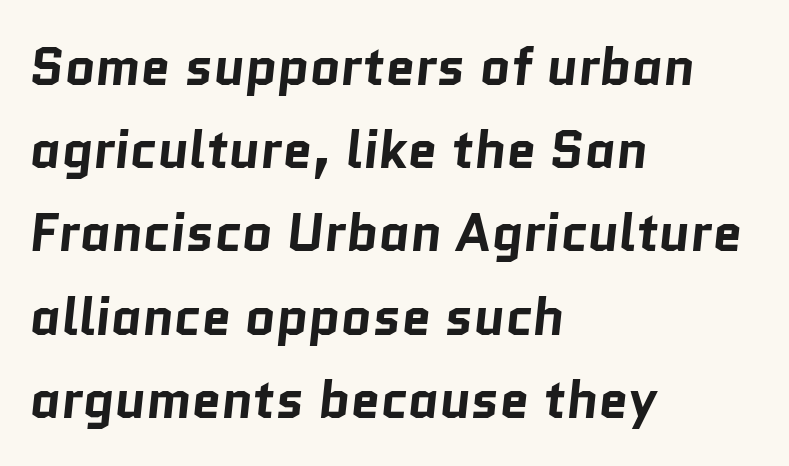
Q: Is the text bold? A: Yes.
Q: Is the typeface a serif or a sans-serif typeface? A: Sans-serif.
Q: Is the text underlined? A: No.
Q: How is the paragraph aligned? A: Left-aligned.
Q: Is the spacing between letters normal or unusually wide? A: Normal.
Q: Is the spacing between lines tight, normal or loose? A: Normal.
Q: Width (condensed, normal, or wide)? A: Normal.
Q: Stroke contrast? A: Low.
Q: x-height? A: Medium.
Q: Monospaced? A: No.
